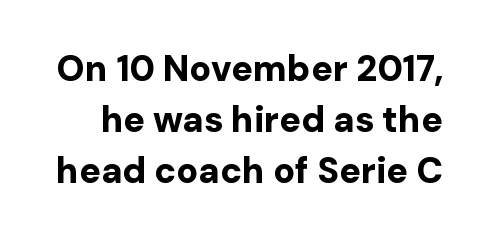
{"serif": "no", "italic": "no", "bold": "yes", "weight": "bold", "width": "normal", "stroke_contrast": "low", "x_height": "medium", "monospaced": "no", "underline": "no", "line_spacing": "normal", "line_spacing_ratio": 1.41, "letter_spacing": "normal", "letter_spacing_em": 0.0, "glyph_px": 36}
